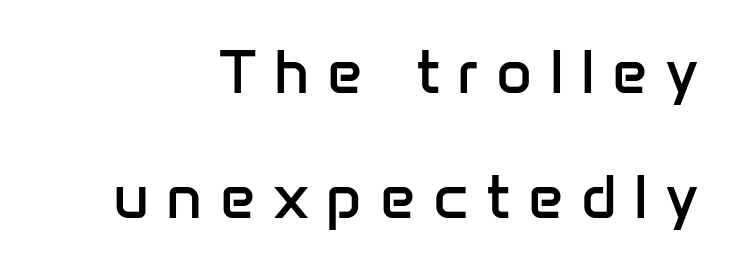
The font's upright variant was chosen for this text. Compared with typical paragraphs, the rows here are farther apart. Rule under the text: the space is simply empty. A student would call this right alignment; a typographer would say flush right, rag left. The letters advance in unequal steps, a hallmark of proportional type. Examine the stroke ends and you'll find no serifs.
